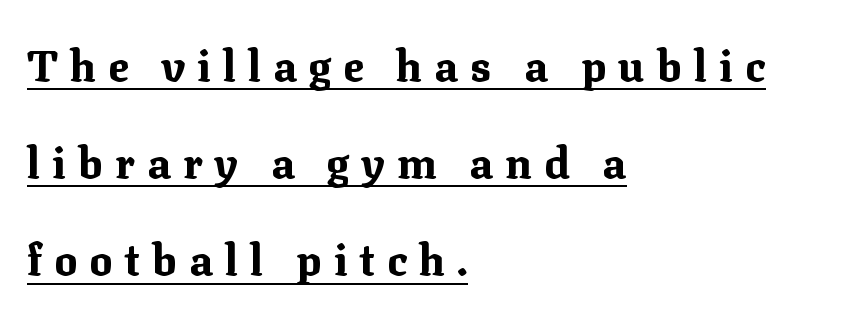
Q: Is the text bold? A: Yes.
Q: Is the text italic (slanted)? A: No, it is upright.
Q: Is the typeface a serif or a sans-serif typeface? A: Serif.
Q: Is the text underlined? A: Yes.
Q: How is the paragraph aligned? A: Left-aligned.
Q: Is the spacing between letters normal or unusually wide? A: Unusually wide.
Q: Is the spacing between lines tight, normal or loose? A: Loose.
Q: Width (condensed, normal, or wide)? A: Normal.
Q: Stroke contrast? A: Medium.
Q: x-height? A: Medium.
Q: Monospaced? A: No.
